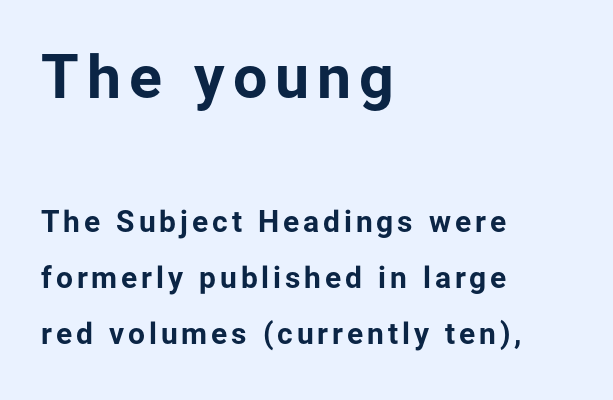
{"serif": "no", "italic": "no", "bold": "yes", "weight": "bold", "width": "normal", "stroke_contrast": "low", "x_height": "medium", "monospaced": "no", "underline": "no", "align": "left", "line_spacing_ratio": 1.87, "larger_block": "first", "size_ratio": 2.03, "glyph_px": 61}
